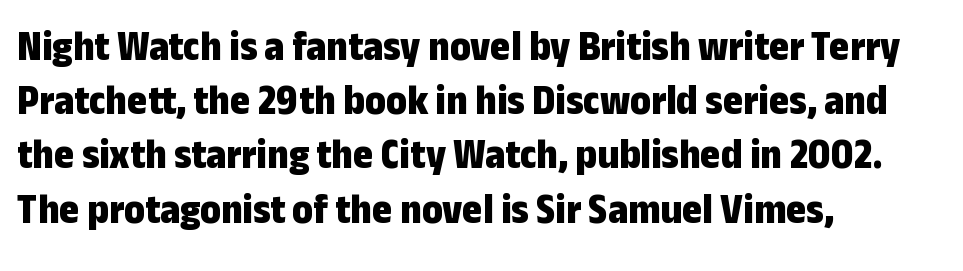
Notice how descenders clear the ascenders below comfortably — that's standard leading. Every character sits straight up, as roman type does. Proportional: the letters do not fall into vertical columns. These lines keep a tight, regular rhythm from letter to letter. Layout note: lines flush left.
